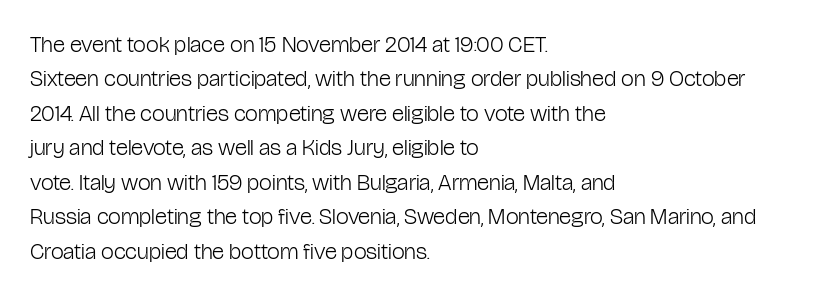
The image shows 23 px text type, upright; set left-aligned, normal line spacing (1.5x), normal letter spacing, not underlined.
